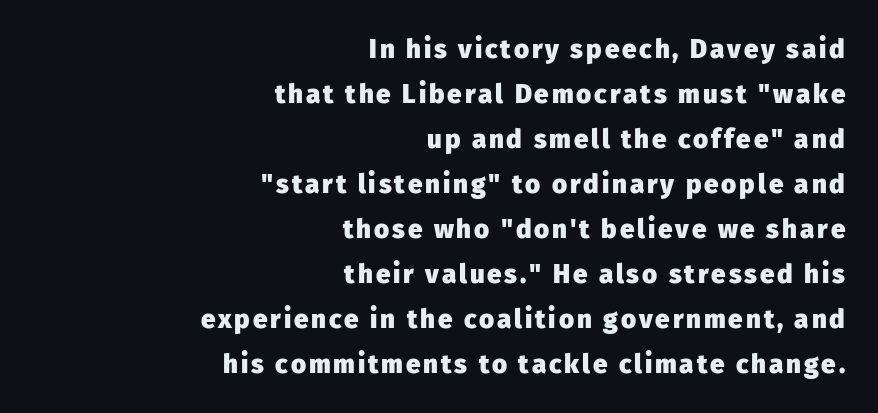
The image shows 26 px bold type, upright; set right-aligned, line spacing 1.73x, not underlined.
